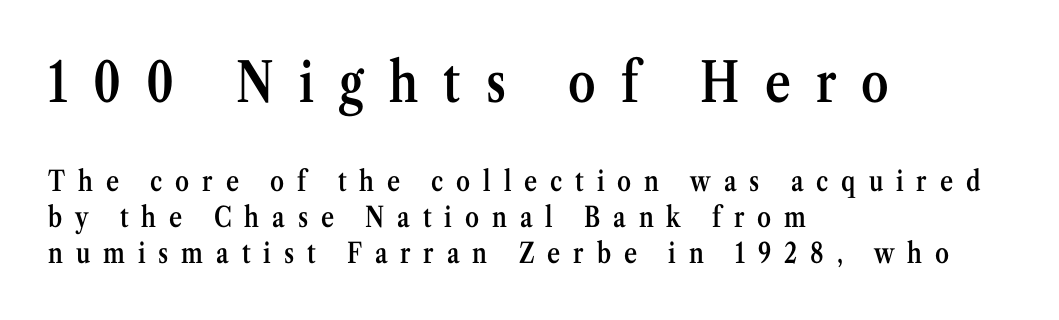
Q: Is the text bold? A: Semi-bold.
Q: Is the text italic (slanted)? A: No, it is upright.
Q: Is the typeface a serif or a sans-serif typeface? A: Serif.
Q: Is the text underlined? A: No.
Q: How is the paragraph aligned? A: Left-aligned.
Q: Is the spacing between letters normal or unusually wide? A: Unusually wide.
Q: Is the spacing between lines tight, normal or loose? A: Normal.
Q: Which block of text is set in a larger size, the first (top) or the second (bottom)? A: The first (top) one.
Q: Width (condensed, normal, or wide)? A: Condensed.
Q: Stroke contrast? A: Medium.
Q: x-height? A: Medium.
Q: Monospaced? A: No.
